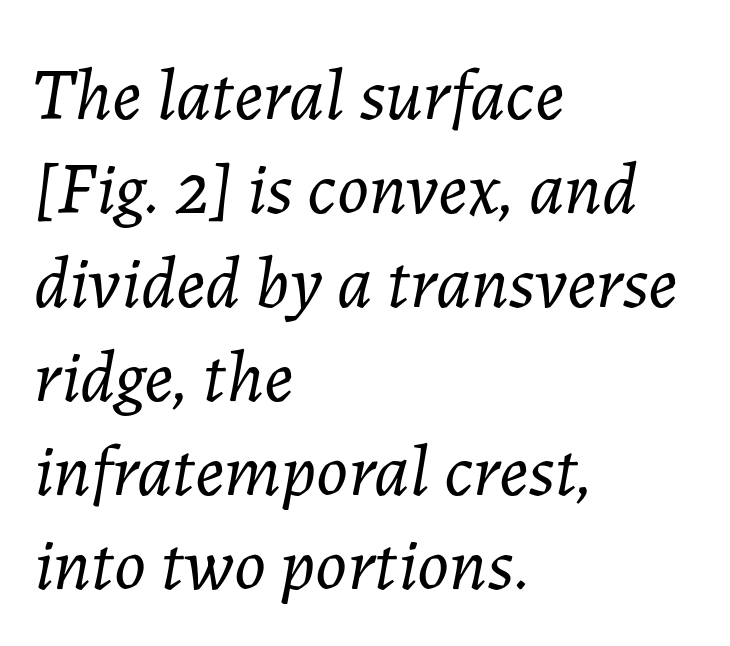
The image shows 74 px light type, italic (leaning right); set left-aligned, normal line spacing (1.27x), normal letter spacing, not underlined; low stroke contrast and a medium x-height.
